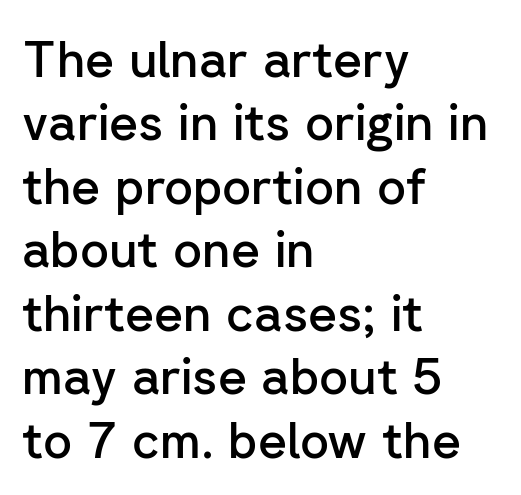
The image shows 50 px semibold sans-serif type, upright; set left-aligned, normal line spacing (1.27x), normal letter spacing, not underlined; low stroke contrast and a medium x-height.
